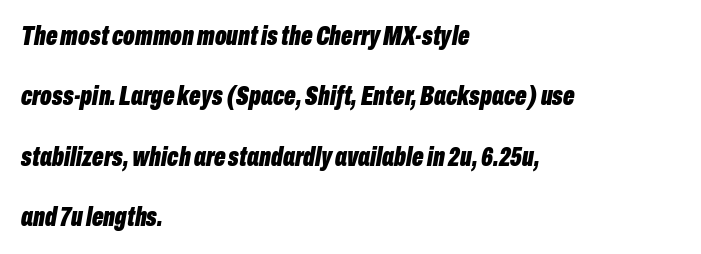
The image shows 27 px bold type, italic (leaning right); set left-aligned, loose line spacing (2.24x), normal letter spacing, not underlined.
